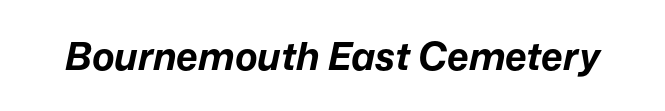
Letters rest on an invisible, unmarked baseline. The whole block is typeset with a tilt. Compared with typical body copy, the letter spacing here is the same. Weight: bold. Think of a printed novel: that variable character pitch is what you see here.
